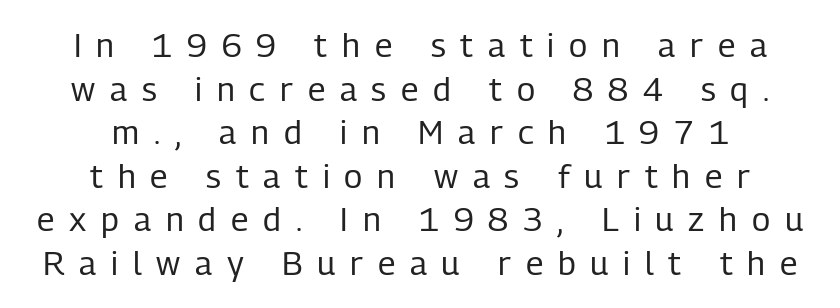
The image shows 33 px regular-weight, condensed sans-serif type, upright; set centered, normal line spacing (1.32x), unusually wide letter spacing (+0.45 em), not underlined; low stroke contrast and a medium x-height.
